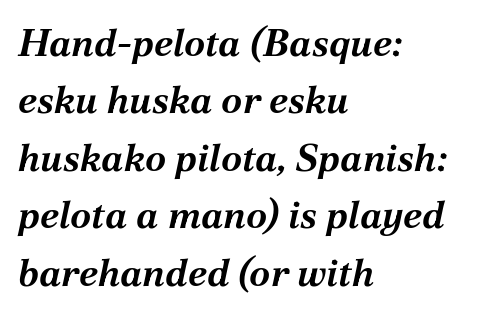
The zone under the glyphs is completely vacant. The line texture is even and compact thanks to regular tracking. Observe the lean: these are italic letterforms. The leading is moderate, giving the passage an even texture.
